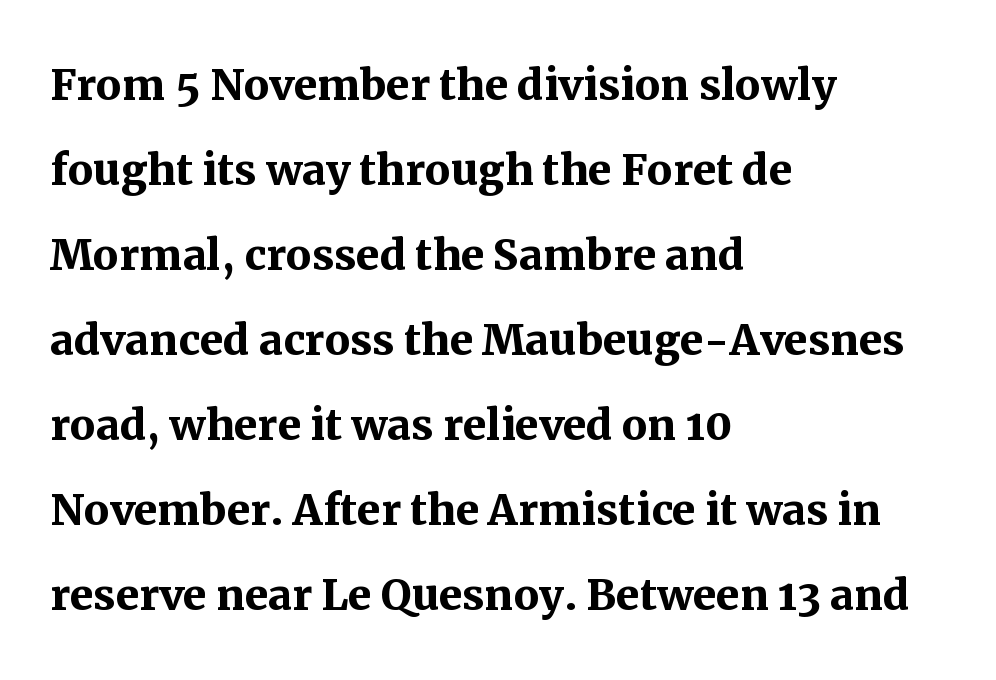
Spacing verdict: proportional, widths tailored to each character. Spacing between characters is what you'd get straight out of the box. Reading down the column, the eye jumps a familiar distance to each next line. Italic: no, the glyphs are upright roman. The passage shown is typeset with a serif family. Compared with a centered layout, this one pins lines to the left instead.
